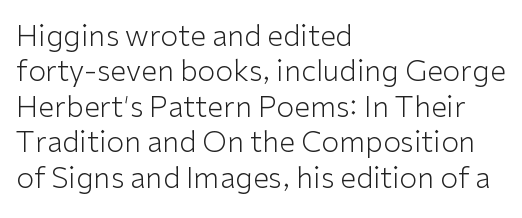
{"serif": "no", "italic": "no", "bold": "no", "weight": "light", "width": "normal", "stroke_contrast": "low", "x_height": "medium", "monospaced": "no", "underline": "no", "align": "left", "line_spacing_ratio": 1.22, "letter_spacing": "normal", "letter_spacing_em": 0.0, "glyph_px": 29}
